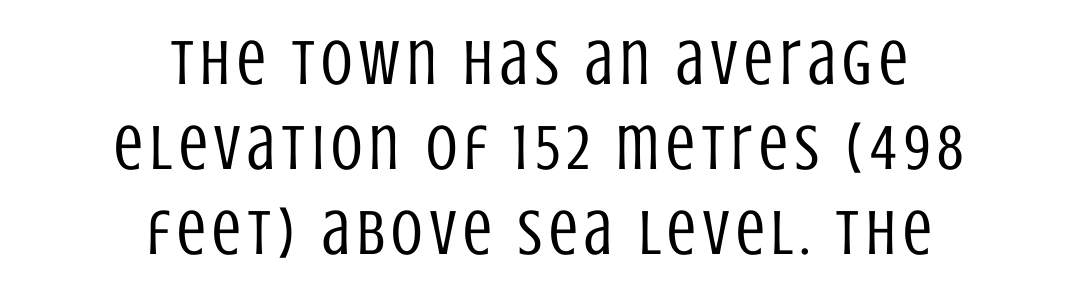
The image shows 64 px regular-weight, condensed sans-serif type, upright; set centered, normal line spacing (1.33x), not underlined; low stroke contrast and a large x-height.
